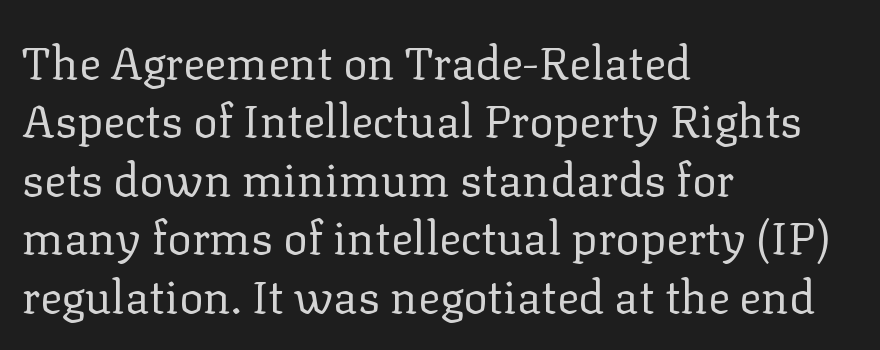
{"serif": "yes", "italic": "no", "bold": "no", "weight": "regular", "width": "normal", "stroke_contrast": "low", "x_height": "medium", "monospaced": "no", "underline": "no", "align": "left", "line_spacing": "normal", "line_spacing_ratio": 1.27, "letter_spacing": "normal", "letter_spacing_em": 0.0, "glyph_px": 46}
